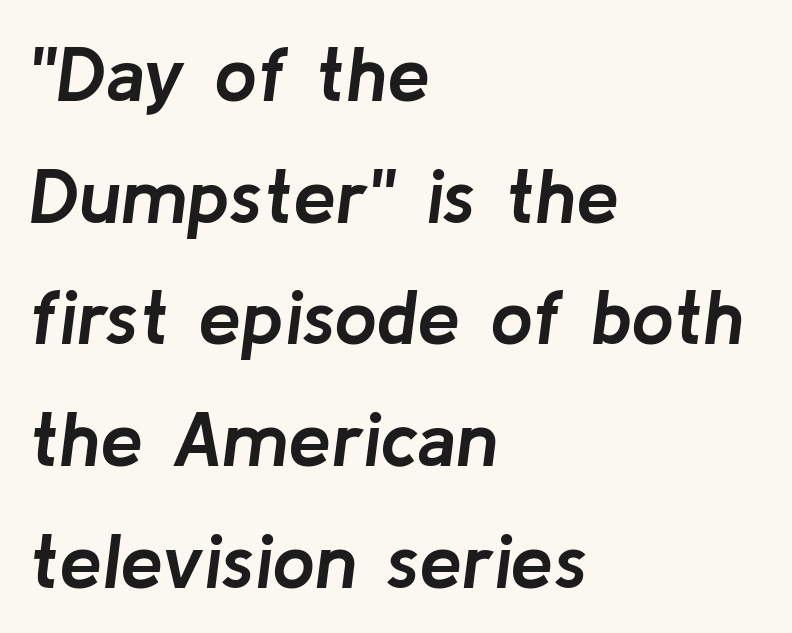
The image shows 77 px semibold type, italic (leaning right); set left-aligned, normal line spacing (1.58x), normal letter spacing, not underlined; low stroke contrast and a medium x-height.
